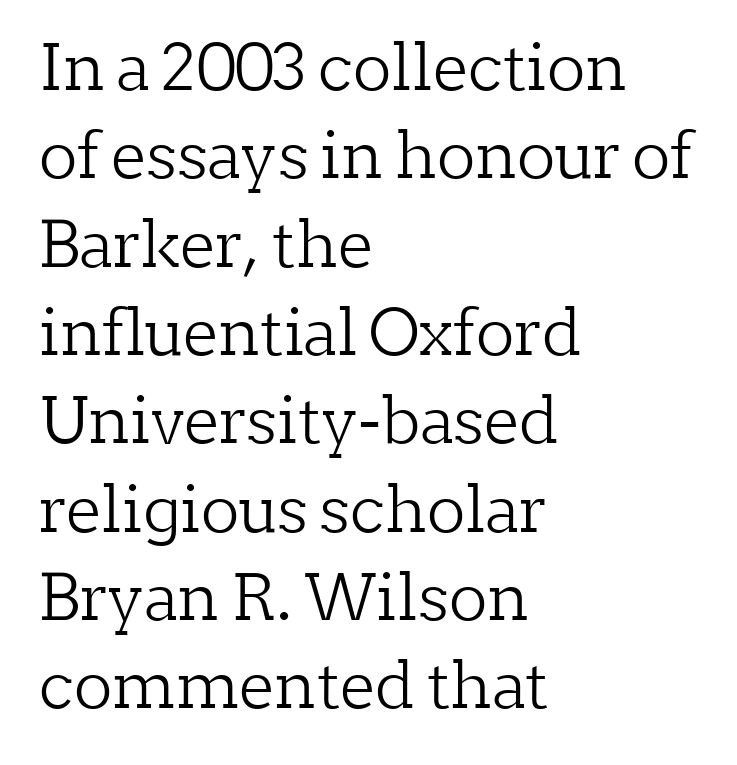
Q: Is the text bold? A: No.
Q: Is the text italic (slanted)? A: No, it is upright.
Q: Is the typeface a serif or a sans-serif typeface? A: Serif.
Q: Is the text underlined? A: No.
Q: How is the paragraph aligned? A: Left-aligned.
Q: Is the spacing between letters normal or unusually wide? A: Normal.
Q: Is the spacing between lines tight, normal or loose? A: Normal.
Q: Width (condensed, normal, or wide)? A: Normal.
Q: Stroke contrast? A: Low.
Q: x-height? A: Medium.
Q: Monospaced? A: No.
